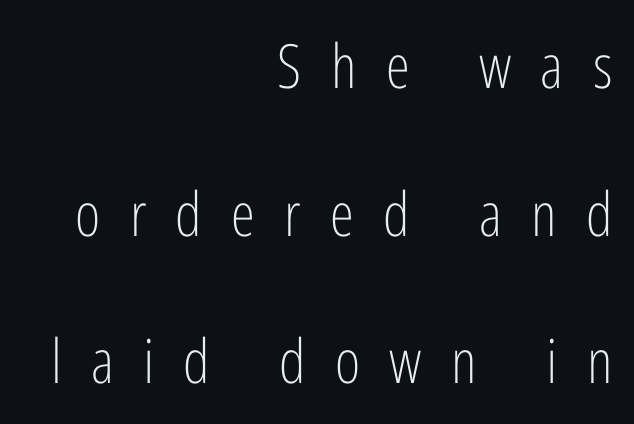
To sum up the face: it is a sans, with no serifs. Where is the straight margin? On the right. Weight class: somewhere from thin through regular. The area under the type is left untouched. You can tell it's not italic because the verticals are truly vertical.
